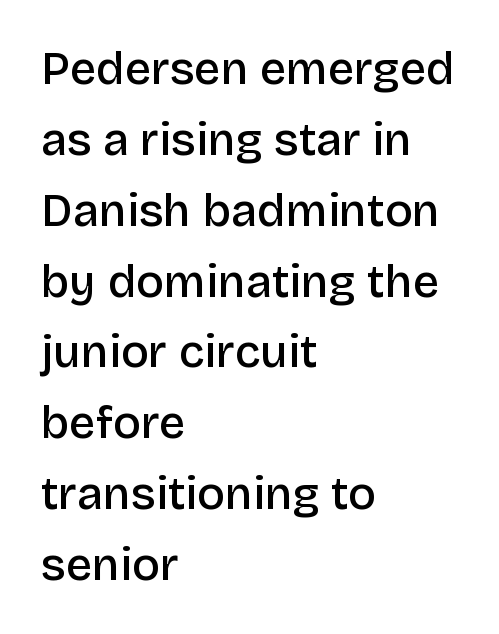
Q: Is the text bold? A: Semi-bold.
Q: Is the text italic (slanted)? A: No, it is upright.
Q: Is the typeface a serif or a sans-serif typeface? A: Sans-serif.
Q: Is the text underlined? A: No.
Q: How is the paragraph aligned? A: Left-aligned.
Q: Is the spacing between letters normal or unusually wide? A: Normal.
Q: Is the spacing between lines tight, normal or loose? A: Normal.
Q: Width (condensed, normal, or wide)? A: Normal.
Q: Stroke contrast? A: Low.
Q: x-height? A: Large.
Q: Monospaced? A: No.
